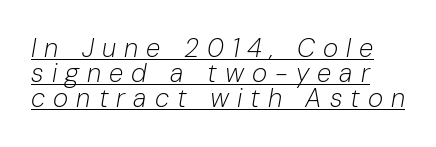
Horizontal bands of white between lines are thin slivers. Somebody hit Ctrl+U on this one — the words are underlined. Caption: face not bold, strokes unweighted. Designer's note — italics engaged.
